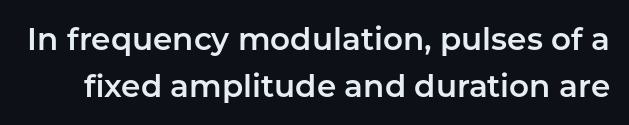
Here the designer chose a conventional face with non-uniform glyph widths. These lines keep a tight, regular rhythm from letter to letter. Beneath every word, the page is bare. Font category for this specimen: sans-serif. No italicization has been applied; the sample stays upright.
